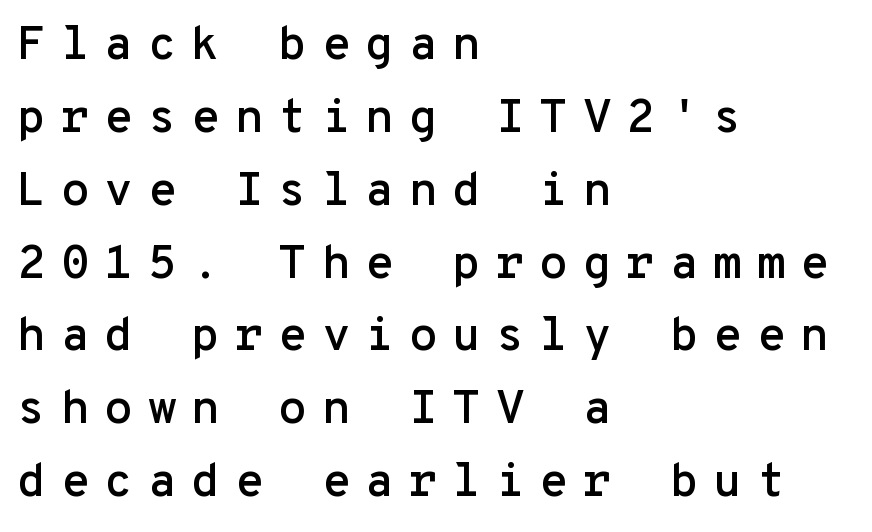
In terms of letterspacing, this is a distinctly airy, spread setting. The designer went with a sans here, leaving each stem footless. Every character here occupies the same horizontal width, giving the sample a typewriter-like rhythm. No word sits above an underline. Vertically, the passage feels balanced, rows spaced as you'd expect. The rag falls on the right side of this text block.
